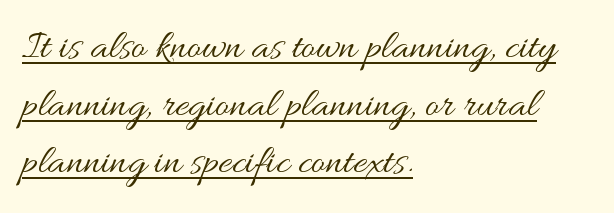
{"bold": "no", "weight": "regular", "width": "wide", "stroke_contrast": "medium", "x_height": "small", "monospaced": "no", "underline": "yes", "align": "left", "line_spacing": "normal", "line_spacing_ratio": 1.37, "letter_spacing": "normal", "letter_spacing_em": 0.0, "glyph_px": 42}
